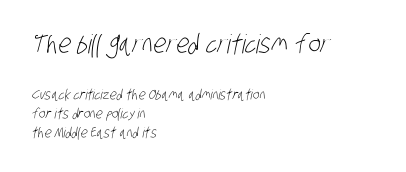
Counters stay open thanks to moderate or lighter strokes. The gap between lines stays unmarked. Layout note: lines flush left. Compare the two chunks: the upper has the greater cap height. Baseline-to-baseline distance is the conventional proportion of letter height.
